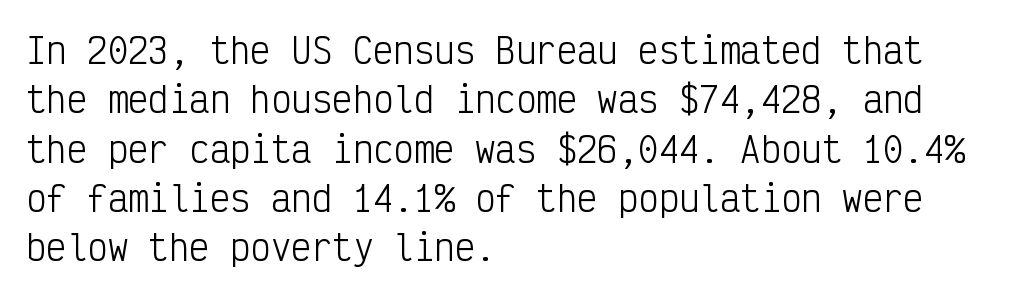
If you drew a line through each stem, it would be perfectly vertical. Leftover space on each line is placed entirely after the last word. A bare baseline throughout the passage. Summary of weight: not heavy and not bold. Compared with typical paragraphs, the rows here are spaced about the same. No extra tracking has been applied to these lines.
